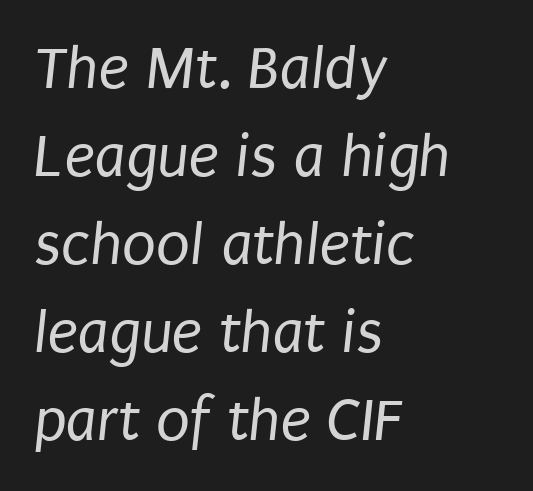
The glyphs in this specimen are sans serif. The line-height multiplier appears to be the usual default. A typesetter would call this proportional, since set widths differ per character. This rendering features lettering with no underline.
